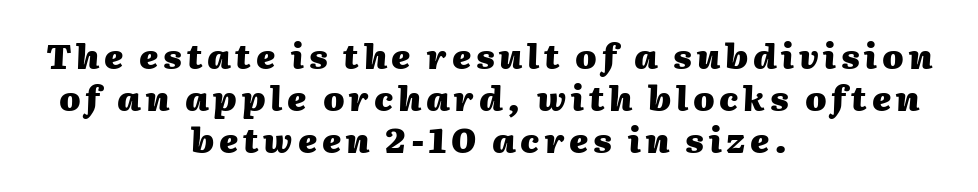
This sample has the flowing, uneven cadence of proportional lettering. The lines are quadded center. The glyphs are unaccompanied by any horizontal stroke below them. Heft: maximum for text — a bold. Characters are canted at an angle relative to the baseline's perpendicular.
